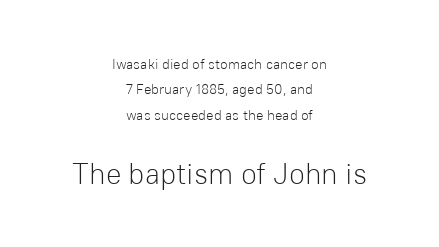
These glyphs show unthickened strokes, regular width or finer. Nothing sits at the stroke ends, so this counts as sans-serif. Posture: straight, roman, zero tilt. Looks like regular typesetting: each glyph gets only the width it needs. Caption: standard tracking, unaltered.
